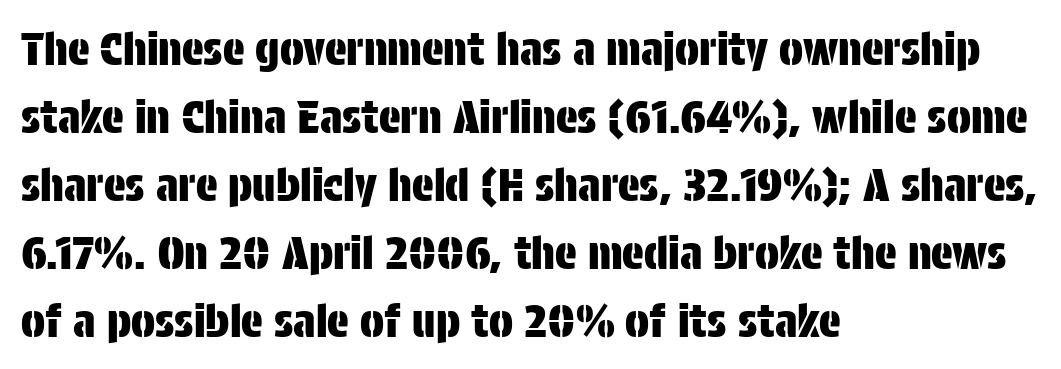
The image shows 45 px condensed sans-serif type, upright; set left-aligned, normal line spacing (1.51x), normal letter spacing, not underlined; low stroke contrast and a large x-height.
